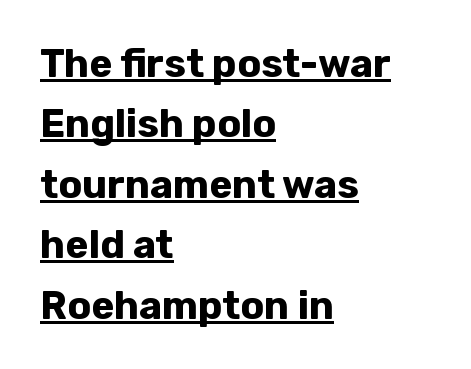
{"serif": "no", "italic": "no", "bold": "yes", "weight": "bold", "width": "normal", "stroke_contrast": "low", "x_height": "medium", "monospaced": "no", "underline": "yes", "align": "left", "line_spacing": "normal", "line_spacing_ratio": 1.55, "letter_spacing": "normal", "letter_spacing_em": 0.0, "glyph_px": 39}
